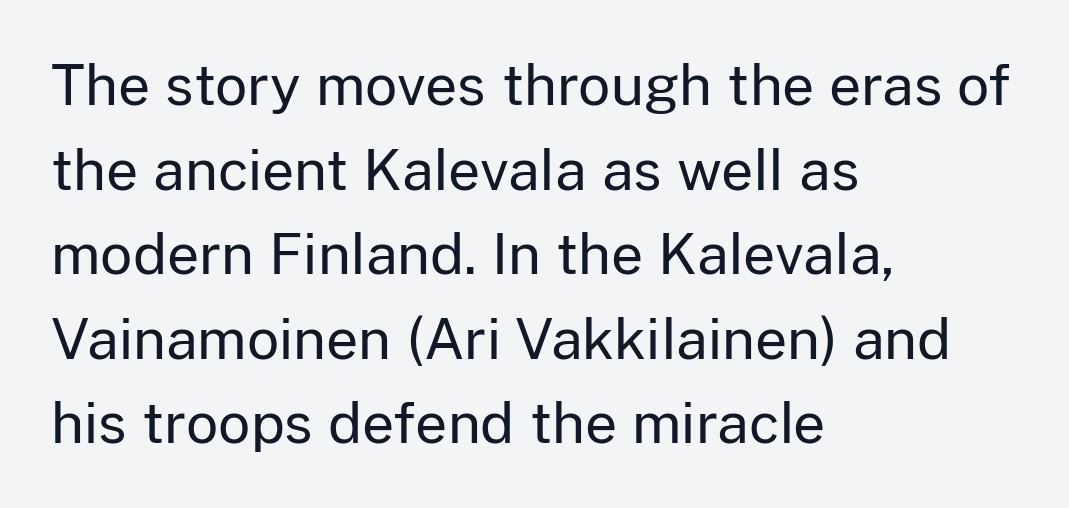
{"serif": "no", "italic": "no", "bold": "no", "weight": "regular", "width": "normal", "stroke_contrast": "low", "x_height": "medium", "monospaced": "no", "underline": "no", "align": "left", "line_spacing": "normal", "line_spacing_ratio": 1.51, "letter_spacing": "normal", "letter_spacing_em": 0.0, "glyph_px": 56}
